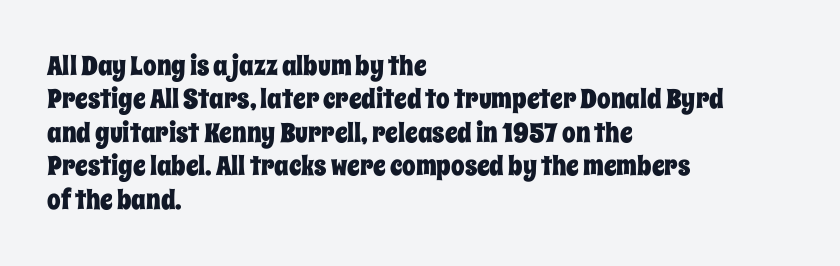
Q: Is the text italic (slanted)? A: No, it is upright.
Q: Is the text underlined? A: No.
Q: How is the paragraph aligned? A: Left-aligned.
Q: Is the spacing between letters normal or unusually wide? A: Normal.
